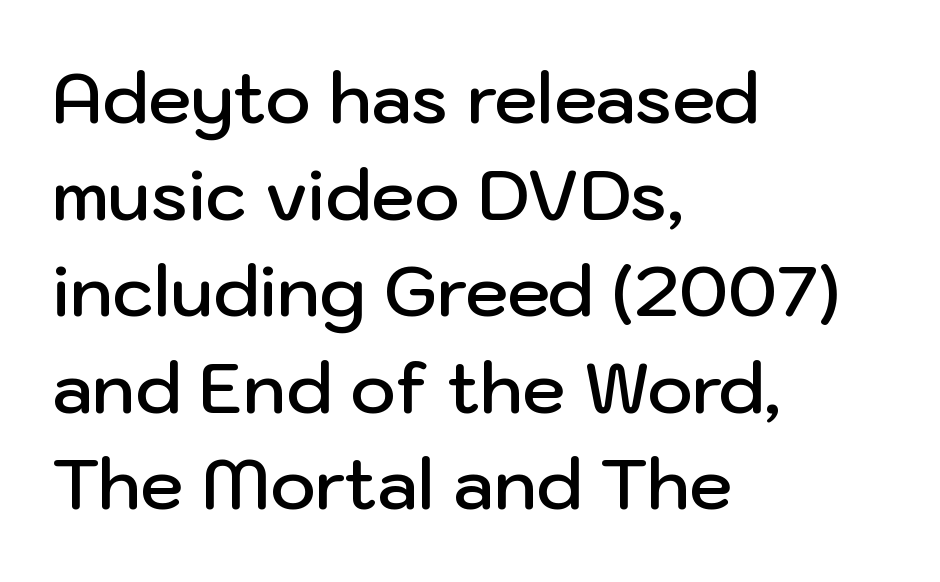
{"serif": "no", "italic": "no", "bold": "semi", "weight": "semibold", "width": "normal", "stroke_contrast": "low", "x_height": "medium", "monospaced": "no", "underline": "no", "align": "left", "line_spacing": "normal", "line_spacing_ratio": 1.4, "letter_spacing": "normal", "letter_spacing_em": 0.0, "glyph_px": 69}
